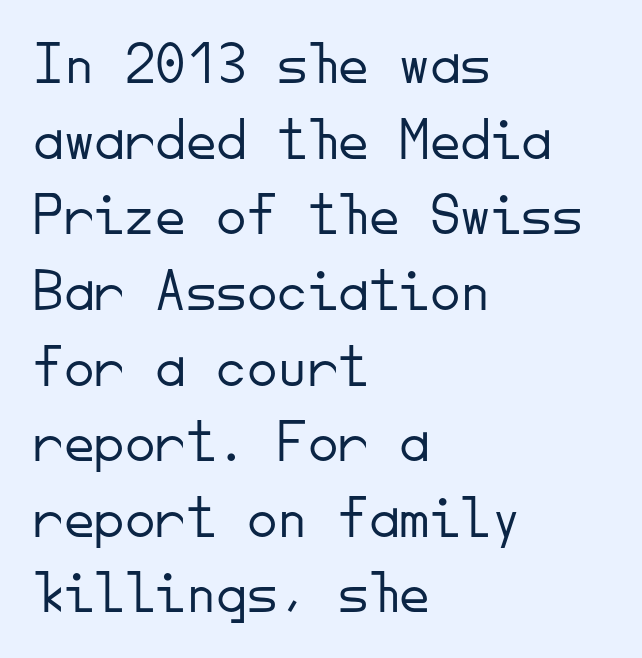
Ordinary non-slanted type is in use. You can tell from the bare stems that sans-serif type was used. Tracking value appears to be zero — textbook default spacing. Check under the words: just untouched page.
